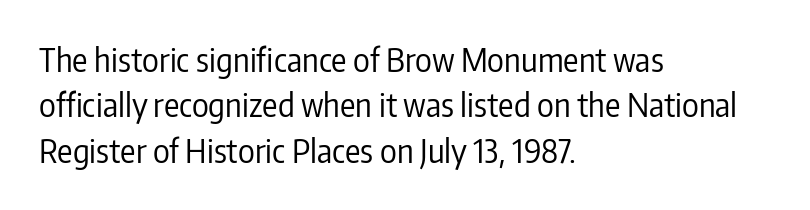
Q: Is the text bold? A: No.
Q: Is the text italic (slanted)? A: No, it is upright.
Q: Is the typeface a serif or a sans-serif typeface? A: Sans-serif.
Q: Is the text underlined? A: No.
Q: How is the paragraph aligned? A: Left-aligned.
Q: Is the spacing between letters normal or unusually wide? A: Normal.
Q: Is the spacing between lines tight, normal or loose? A: Normal.
Q: Width (condensed, normal, or wide)? A: Condensed.
Q: Stroke contrast? A: Low.
Q: x-height? A: Medium.
Q: Monospaced? A: No.
